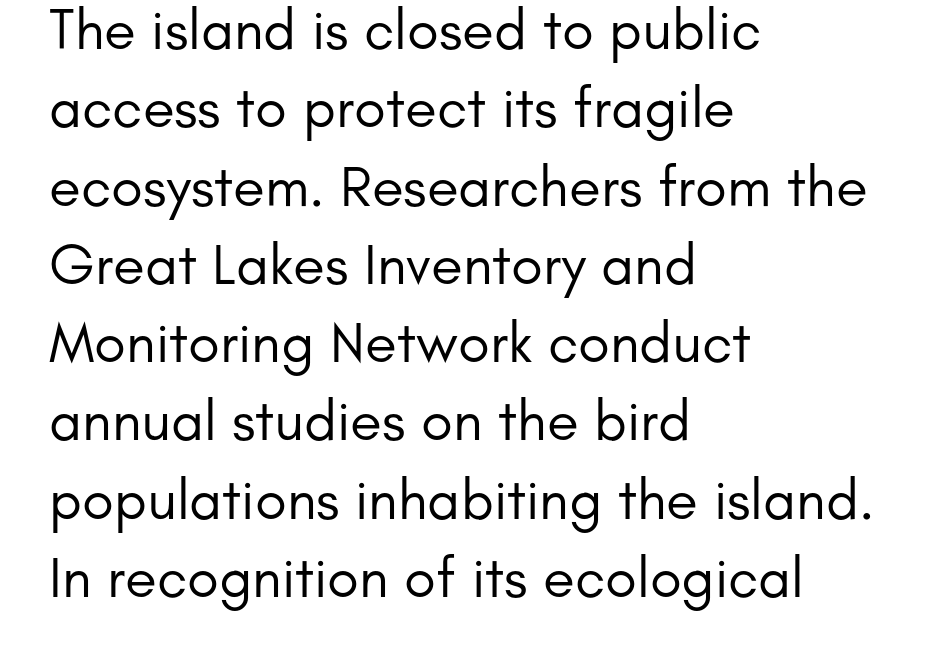
{"serif": "no", "italic": "no", "bold": "no", "weight": "regular", "width": "normal", "stroke_contrast": "low", "x_height": "small", "monospaced": "no", "underline": "no", "align": "left", "line_spacing": "normal", "line_spacing_ratio": 1.35, "letter_spacing": "normal", "letter_spacing_em": 0.0, "glyph_px": 58}
